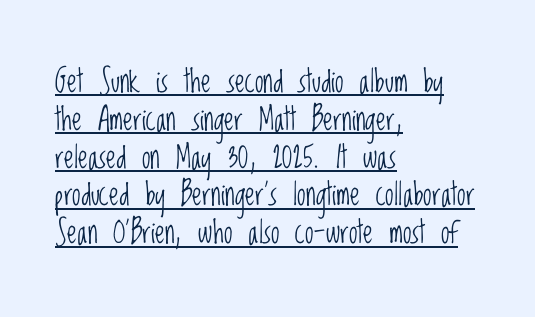
{"serif": "no", "italic": "no", "bold": "no", "weight": "light", "width": "condensed", "stroke_contrast": "low", "x_height": "large", "monospaced": "no", "underline": "yes", "align": "left", "line_spacing_ratio": 1.22, "letter_spacing": "normal", "letter_spacing_em": 0.0, "glyph_px": 31}
